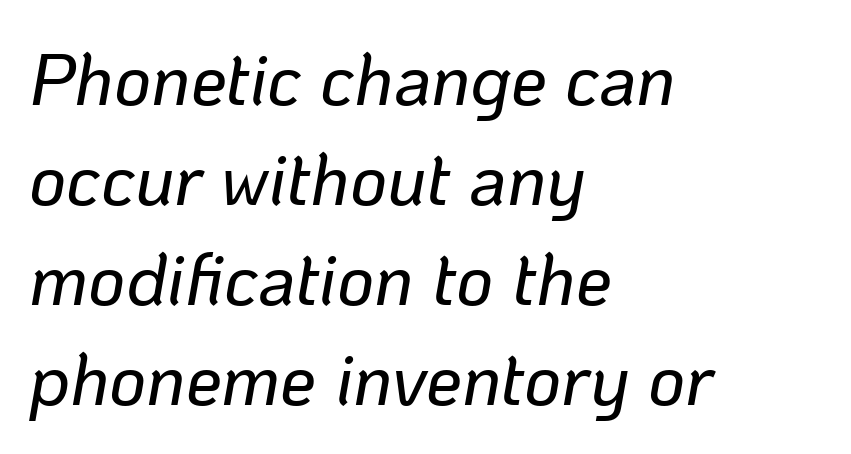
Q: Is the text italic (slanted)? A: Yes, it leans right by about 10 degrees.
Q: Is the text underlined? A: No.
Q: How is the paragraph aligned? A: Left-aligned.
Q: Is the spacing between letters normal or unusually wide? A: Normal.
Q: Is the spacing between lines tight, normal or loose? A: Normal.
Q: Width (condensed, normal, or wide)? A: Normal.
Q: Stroke contrast? A: Low.
Q: x-height? A: Medium.
Q: Monospaced? A: No.
